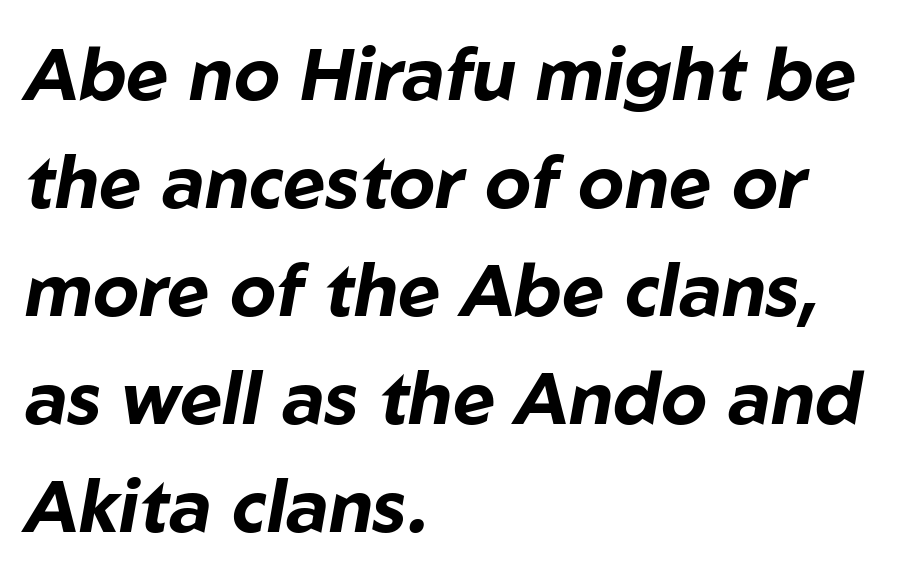
The lines in this sample share a left origin and differ only in where they stop. Summary of weight: heavy, a full bold. The letterforms sit shoulder to shoulder at normal distance. Does the lettering tilt? It does — this is italic.
